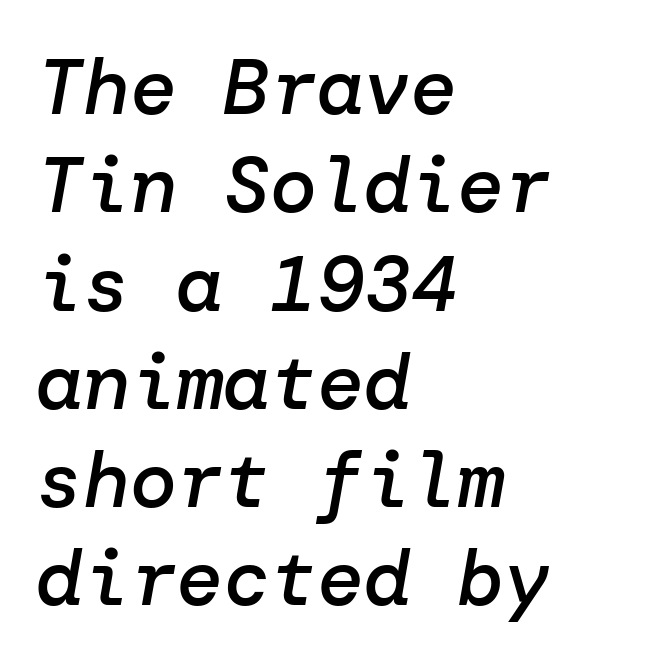
The gaps between neighbouring characters are ordinary and unremarkable. Notice how the stems are inclined rather than vertical — that's the hallmark of italics. Baseline-to-baseline distance is the conventional proportion of letter height. The compositor pushed each line to the left boundary. Look at the stroke-to-counter ratio: somewhat heavy, a semibold.
